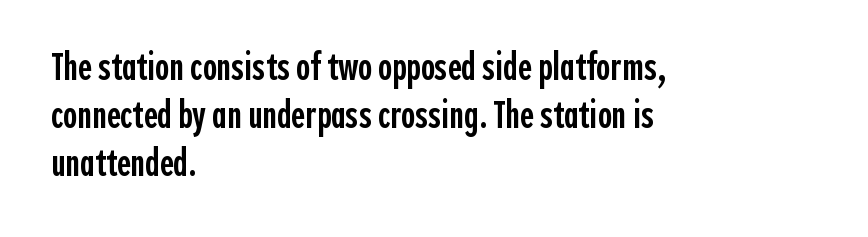
The image shows 38 px semibold, condensed sans-serif type, upright; set left-aligned, normal line spacing (1.26x), normal letter spacing, not underlined; a medium x-height.
